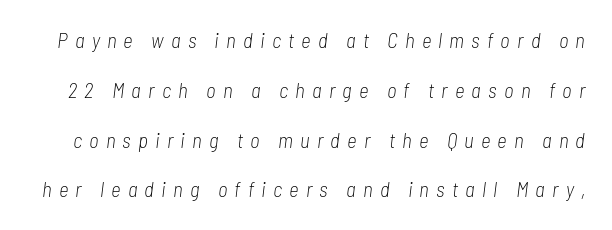
Q: Is the text bold? A: No.
Q: Is the text italic (slanted)? A: Yes, it leans right by about 7 degrees.
Q: Is the text underlined? A: No.
Q: Is the spacing between letters normal or unusually wide? A: Unusually wide.
Q: Is the spacing between lines tight, normal or loose? A: Loose.
